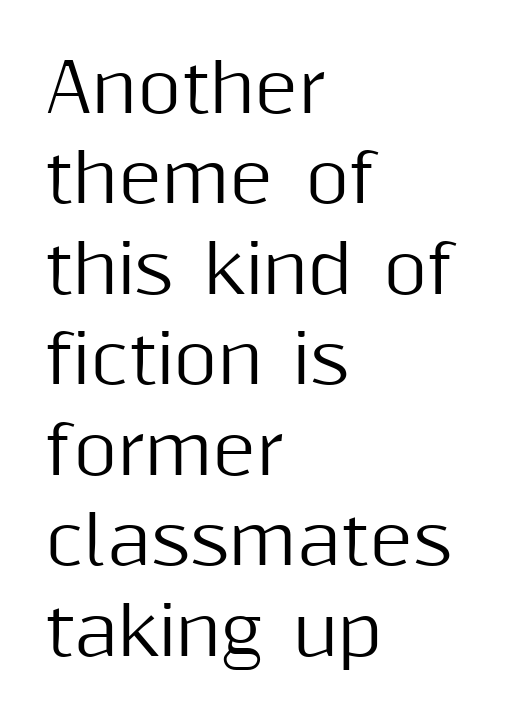
The image shows 67 px sans-serif type, upright; set left-aligned, normal line spacing (1.35x), normal letter spacing, not underlined; medium stroke contrast and a medium x-height.
